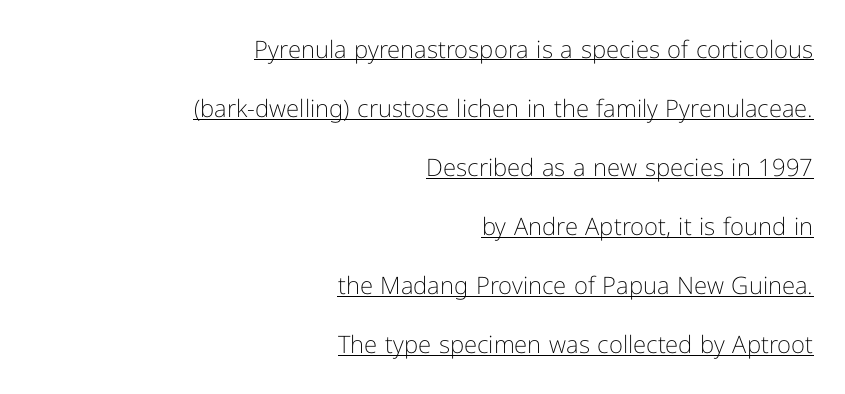
The image shows 24 px text type, upright; set right-aligned, loose line spacing (2.46x), normal letter spacing, underlined.
